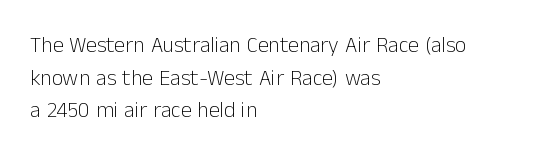
{"italic": "no", "bold": "no", "underline": "no", "align": "left", "line_spacing": "normal", "line_spacing_ratio": 1.48, "letter_spacing": "normal", "letter_spacing_em": 0.0, "glyph_px": 22}
